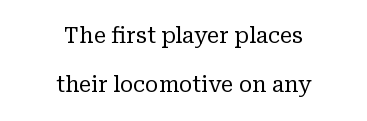
Centered paragraph, ragged on both sides. The space beneath each line is pristine and unruled. Is the type heavy? It reads as light-to-regular instead. In terms of posture, this sample is upright. Honestly, the rows look like they've been pulled way apart.
